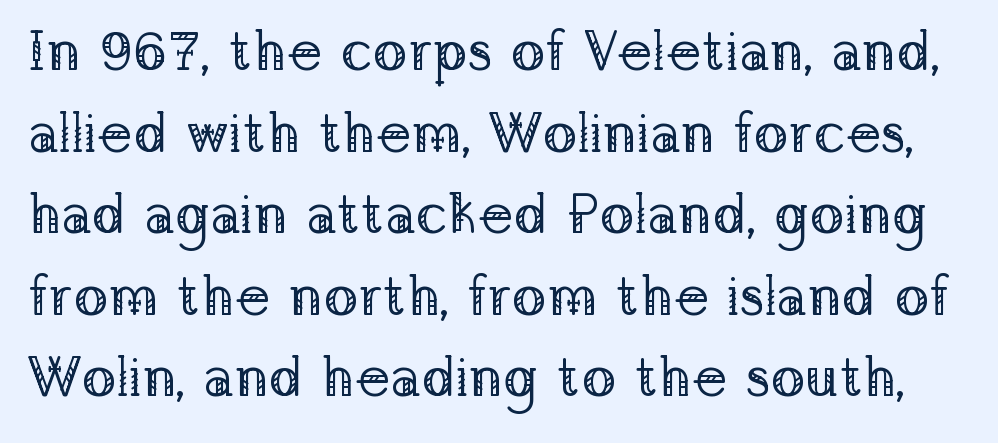
The image shows 57 px regular-weight serif type, upright; set normal line spacing (1.43x), normal letter spacing, not underlined; low stroke contrast and a medium x-height.
